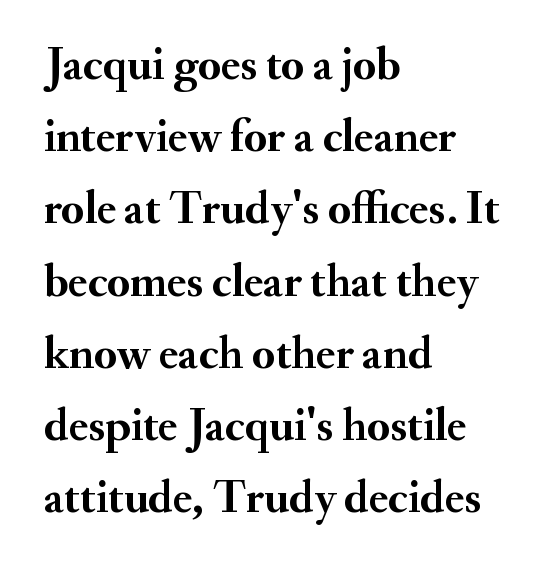
Q: Is the text bold? A: Yes.
Q: Is the text italic (slanted)? A: No, it is upright.
Q: Is the typeface a serif or a sans-serif typeface? A: Serif.
Q: Is the text underlined? A: No.
Q: How is the paragraph aligned? A: Left-aligned.
Q: Is the spacing between letters normal or unusually wide? A: Normal.
Q: Is the spacing between lines tight, normal or loose? A: Normal.
Q: Width (condensed, normal, or wide)? A: Normal.
Q: Stroke contrast? A: Medium.
Q: x-height? A: Small.
Q: Monospaced? A: No.
